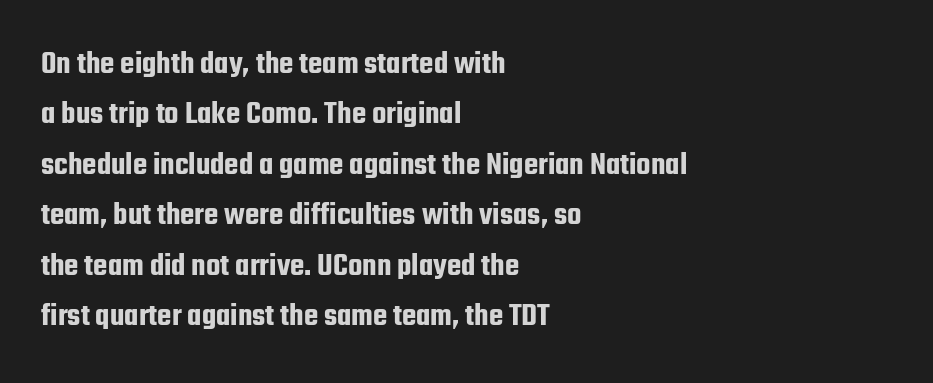
The lines sit at an ordinary, default distance from one another. Nope, no serifs anywhere on these letters. What stands out about the letter spacing? Nothing — it is the standard amount. Line starts are locked; line ends wander.
